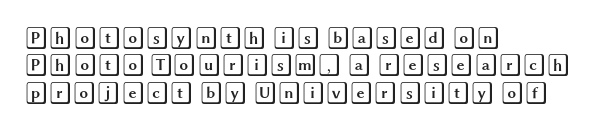
Q: Is the text italic (slanted)? A: No, it is upright.
Q: Is the text underlined? A: No.
Q: How is the paragraph aligned? A: Left-aligned.
Q: Is the spacing between letters normal or unusually wide? A: Normal.
